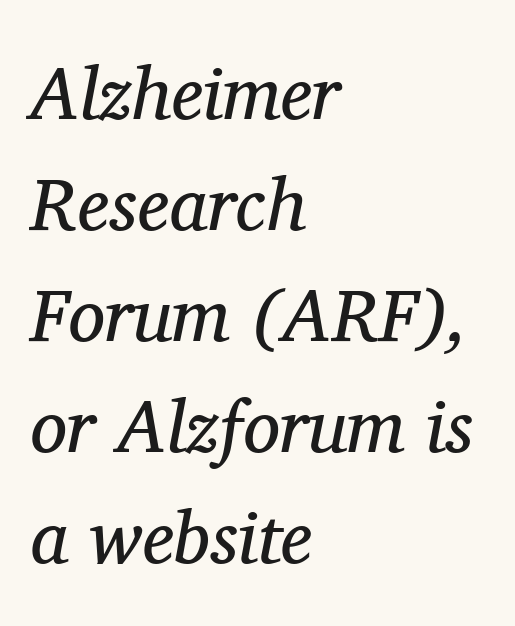
{"serif": "yes", "italic": "yes", "lean": "right", "slant_degrees": 11, "bold": "no", "weight": "regular", "width": "normal", "stroke_contrast": "medium", "x_height": "medium", "monospaced": "no", "underline": "no", "align": "left", "line_spacing": "normal", "line_spacing_ratio": 1.5, "letter_spacing": "normal", "letter_spacing_em": 0.0, "glyph_px": 74}
